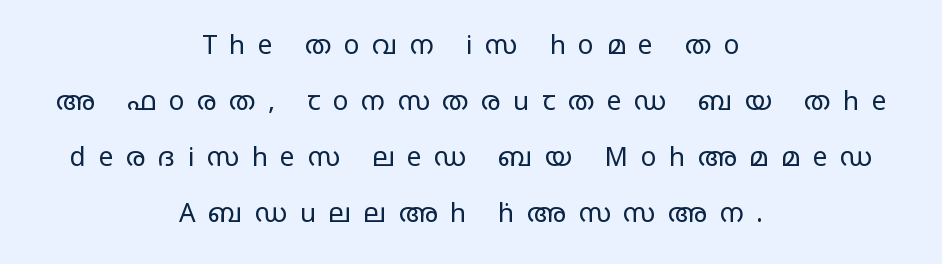
The image shows 26 px text type, upright; set centered, loose line spacing (2.16x), unusually wide letter spacing (+0.49 em), not underlined.
